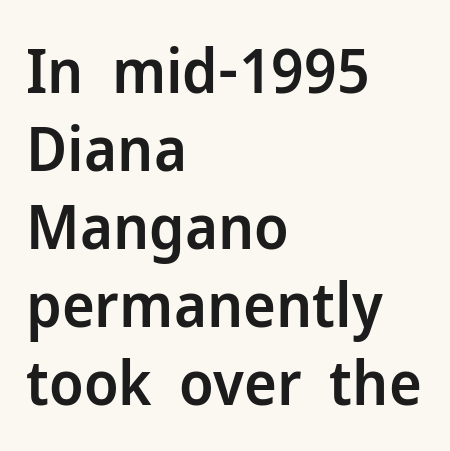
This is sans-serif lettering, the kind often seen on screens and signage. Notice how descenders clear the ascenders below comfortably — that's standard leading. The letters advance in unequal steps, a hallmark of proportional type. Typesetter's note: demi weight, one step under bold.
